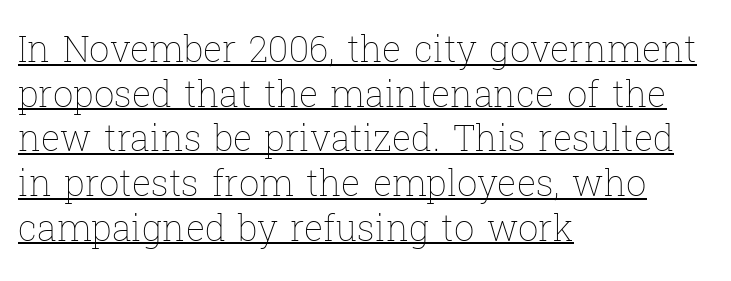
Q: Is the text bold? A: No.
Q: Is the text italic (slanted)? A: No, it is upright.
Q: Is the text underlined? A: Yes.
Q: How is the paragraph aligned? A: Left-aligned.
Q: Is the spacing between letters normal or unusually wide? A: Normal.
Q: Width (condensed, normal, or wide)? A: Normal.
Q: Stroke contrast? A: Low.
Q: x-height? A: Medium.
Q: Monospaced? A: No.
